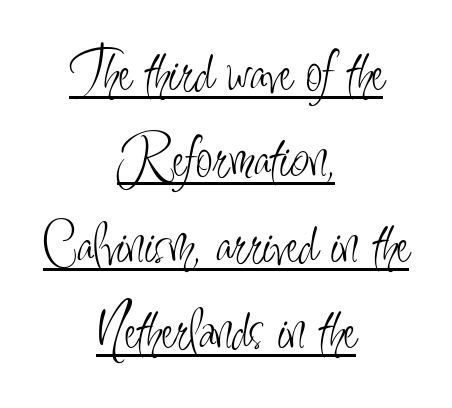
{"serif": "no", "bold": "no", "weight": "light", "width": "condensed", "stroke_contrast": "low", "x_height": "small", "monospaced": "no", "underline": "yes", "align": "center", "line_spacing": "normal", "line_spacing_ratio": 1.41, "letter_spacing": "normal", "letter_spacing_em": 0.0, "glyph_px": 61}
